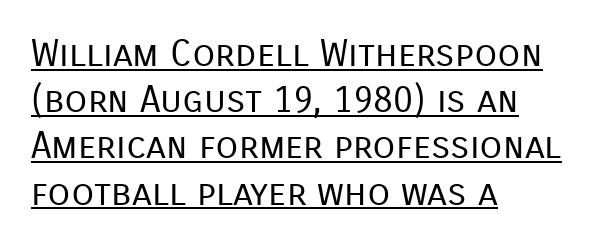
{"serif": "no", "italic": "no", "bold": "no", "weight": "regular", "width": "normal", "stroke_contrast": "low", "x_height": "medium", "monospaced": "no", "underline": "yes", "align": "left", "line_spacing": "normal", "line_spacing_ratio": 1.25, "letter_spacing": "normal", "letter_spacing_em": 0.0, "glyph_px": 37}
